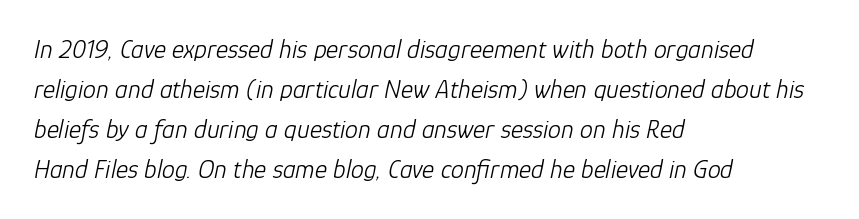
The rendering anchors every line to the left-hand side. Unmarked baselines from the first word to the last. The typesetting does not lean heavy: it is not bold. Observe the lean: these are italic letterforms. Whoever set this chose a conventional vertical rhythm.
